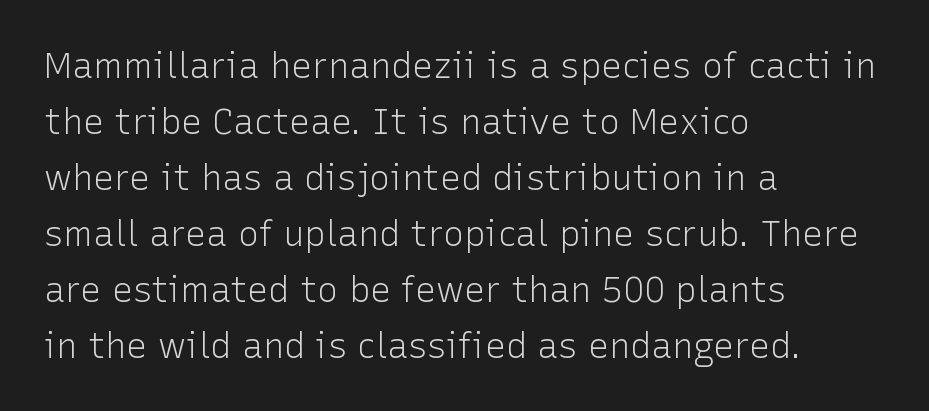
The image shows 35 px light sans-serif type, upright; set left-aligned, normal line spacing (1.6x), normal letter spacing, not underlined; low stroke contrast and a medium x-height.
